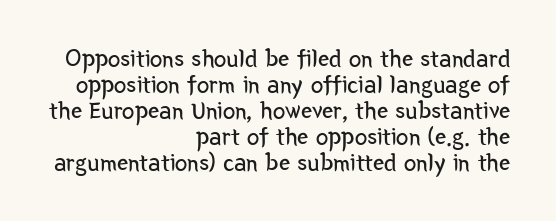
The letters look calm and open, with moderate or lighter stems. Notice how the passage keeps a crisp vertical edge on the right only. Tracking here is standard; glyphs follow each other at the usual distance. Designer's note — italics off, roman on.
